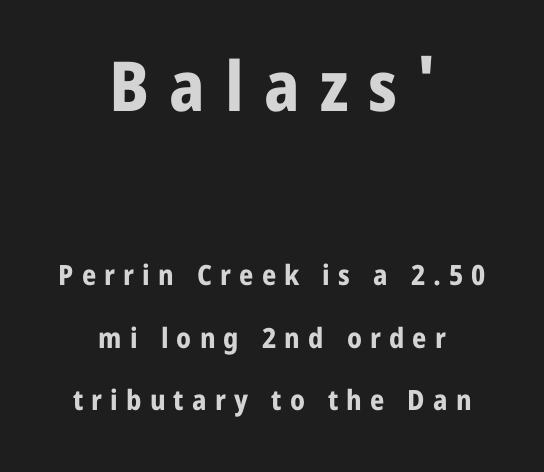
Q: Is the text bold? A: Yes.
Q: Is the text italic (slanted)? A: No, it is upright.
Q: Is the typeface a serif or a sans-serif typeface? A: Sans-serif.
Q: Is the text underlined? A: No.
Q: How is the paragraph aligned? A: Centered.
Q: Is the spacing between letters normal or unusually wide? A: Unusually wide.
Q: Is the spacing between lines tight, normal or loose? A: Loose.
Q: Which block of text is set in a larger size, the first (top) or the second (bottom)? A: The first (top) one.
Q: Width (condensed, normal, or wide)? A: Normal.
Q: Stroke contrast? A: Low.
Q: x-height? A: Medium.
Q: Monospaced? A: No.
